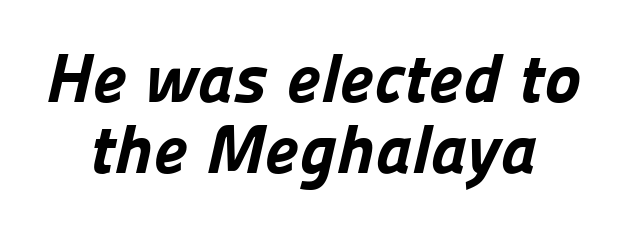
{"serif": "no", "bold": "yes", "weight": "bold", "width": "normal", "stroke_contrast": "low", "x_height": "medium", "monospaced": "no", "underline": "no", "line_spacing": "tight", "line_spacing_ratio": 1.03, "letter_spacing": "normal", "letter_spacing_em": 0.0, "glyph_px": 69}
